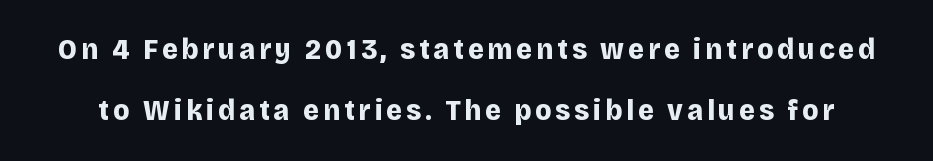
Q: Is the text bold? A: Yes.
Q: Is the text italic (slanted)? A: No, it is upright.
Q: Is the typeface a serif or a sans-serif typeface? A: Sans-serif.
Q: Is the text underlined? A: No.
Q: Is the spacing between lines tight, normal or loose? A: Loose.
Q: Width (condensed, normal, or wide)? A: Normal.
Q: Stroke contrast? A: Low.
Q: x-height? A: Large.
Q: Monospaced? A: No.
